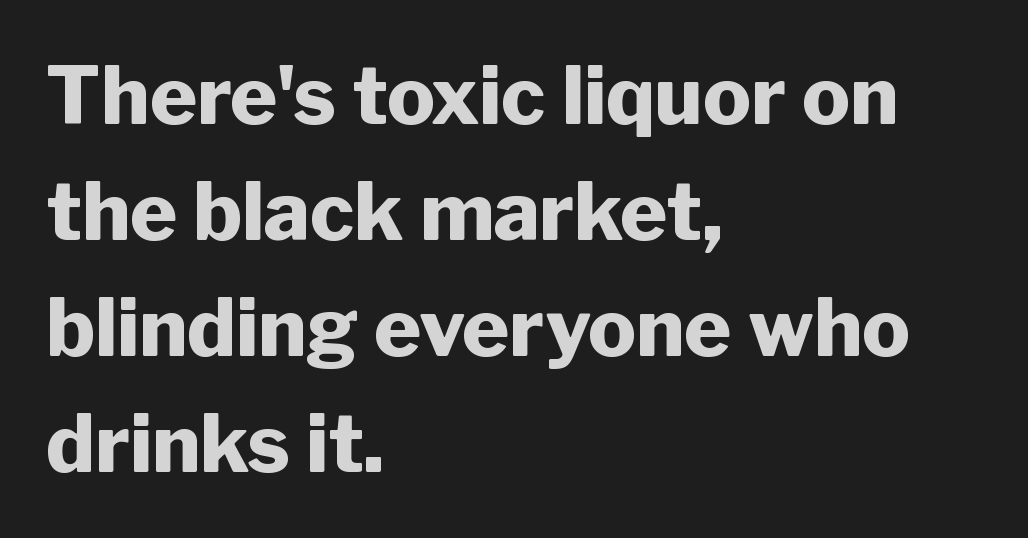
Descenders are the only things crossing below the line. Think of a printed novel: that variable character pitch is what you see here. Strokes here are thick enough to call this a true bold. Short note: letters normally spaced.
